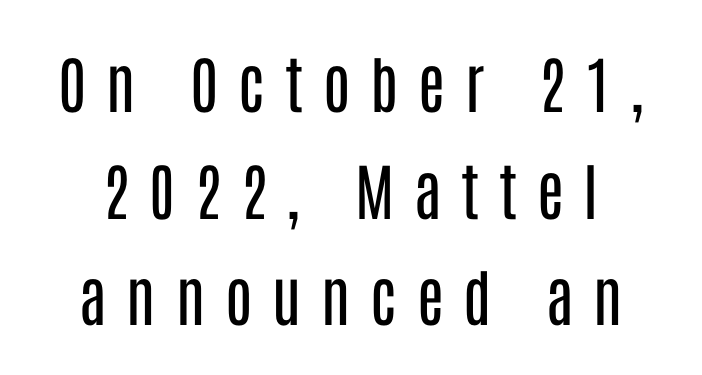
{"serif": "no", "italic": "no", "bold": "no", "weight": "regular", "width": "condensed", "stroke_contrast": "low", "x_height": "large", "monospaced": "no", "underline": "no", "line_spacing_ratio": 1.72, "letter_spacing": "wide", "letter_spacing_em": 0.32, "glyph_px": 62}
